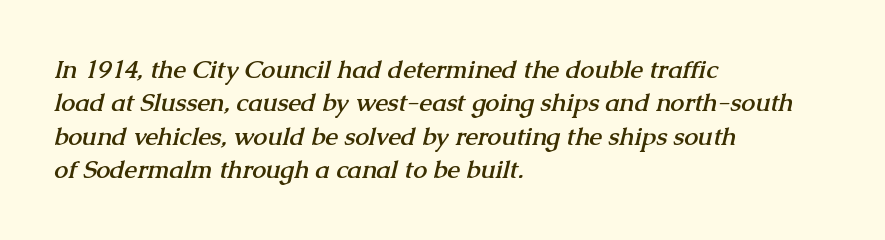
The image shows 25 px bold type; set left-aligned, normal line spacing (1.34x), normal letter spacing, not underlined.
